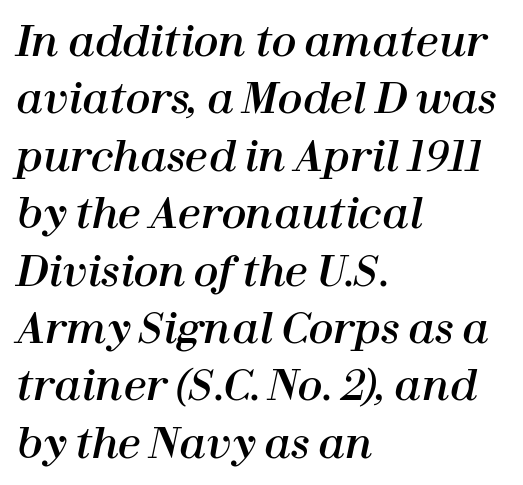
{"italic": "yes", "lean": "right", "slant_degrees": 12, "width": "normal", "stroke_contrast": "high", "x_height": "medium", "monospaced": "no", "underline": "no", "align": "left", "line_spacing": "normal", "line_spacing_ratio": 1.4, "letter_spacing": "normal", "letter_spacing_em": 0.0, "glyph_px": 41}
